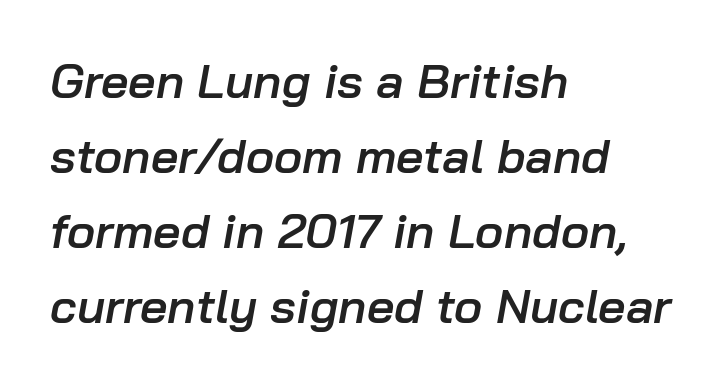
Q: Is the text bold? A: Semi-bold.
Q: Is the text italic (slanted)? A: Yes, it leans right by about 10 degrees.
Q: Is the text underlined? A: No.
Q: How is the paragraph aligned? A: Left-aligned.
Q: Is the spacing between letters normal or unusually wide? A: Normal.
Q: Is the spacing between lines tight, normal or loose? A: Normal.
Q: Width (condensed, normal, or wide)? A: Normal.
Q: Stroke contrast? A: Low.
Q: x-height? A: Medium.
Q: Monospaced? A: No.
